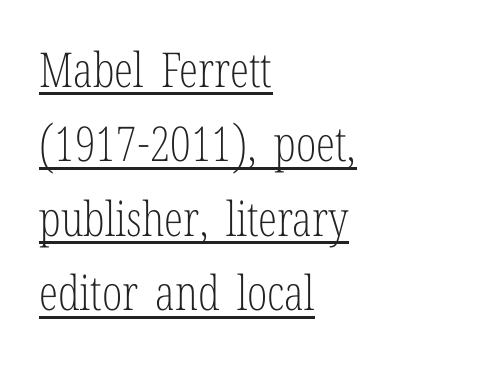
The image shows 48 px light, condensed serif type, upright; set left-aligned, normal line spacing (1.55x), normal letter spacing, underlined; low stroke contrast and a medium x-height.
